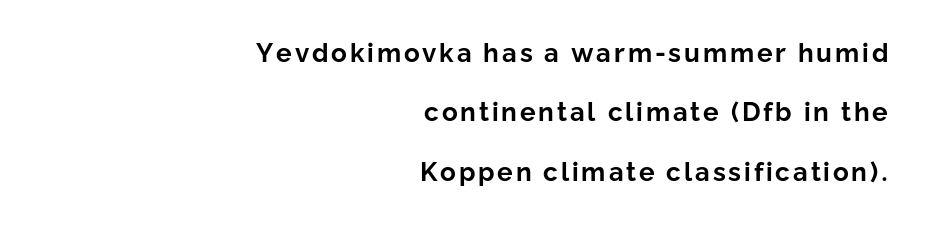
{"italic": "no", "bold": "yes", "underline": "no", "align": "right", "line_spacing": "loose", "line_spacing_ratio": 2.28, "glyph_px": 26}
